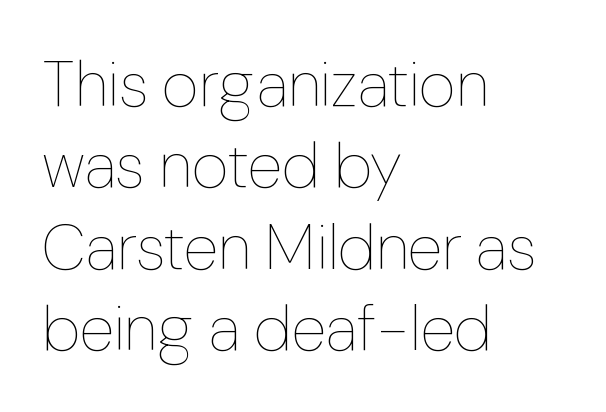
The image shows 64 px thin type, upright; set left-aligned, normal line spacing (1.27x), normal letter spacing, not underlined; low stroke contrast and a medium x-height.
